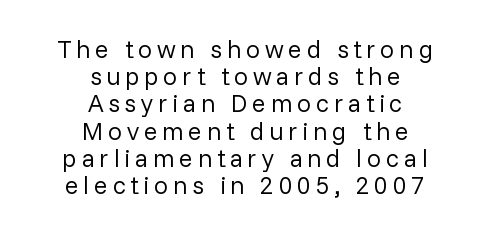
The image shows 25 px text type, upright; set centered, tight line spacing (1.09x), not underlined.
